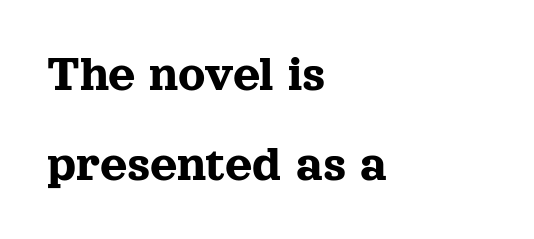
Q: Is the text italic (slanted)? A: No, it is upright.
Q: Is the typeface a serif or a sans-serif typeface? A: Serif.
Q: Is the text underlined? A: No.
Q: How is the paragraph aligned? A: Left-aligned.
Q: Is the spacing between letters normal or unusually wide? A: Normal.
Q: Is the spacing between lines tight, normal or loose? A: Normal.
Q: Width (condensed, normal, or wide)? A: Normal.
Q: x-height? A: Medium.
Q: Monospaced? A: No.
